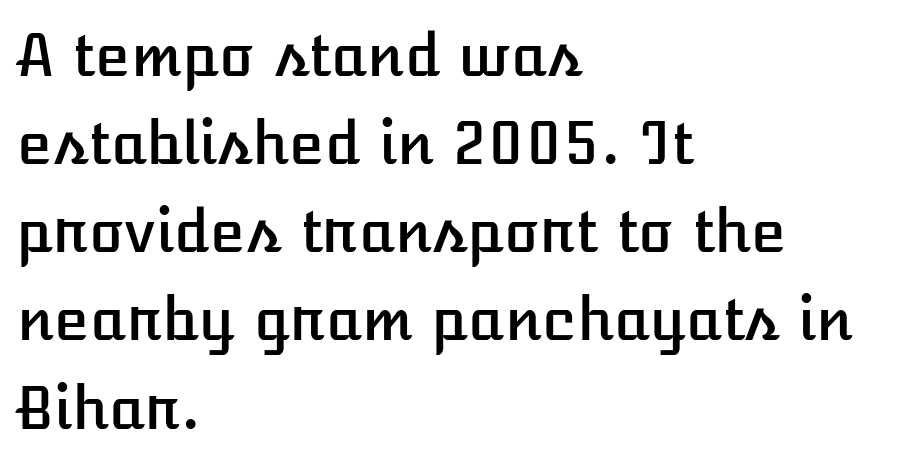
Inter-character spacing is left at the font's built-in metrics. Plain, unruled lines of type. Here the designer chose a conventional face with non-uniform glyph widths. Typeset ragged right — the left edge is the straight one.
